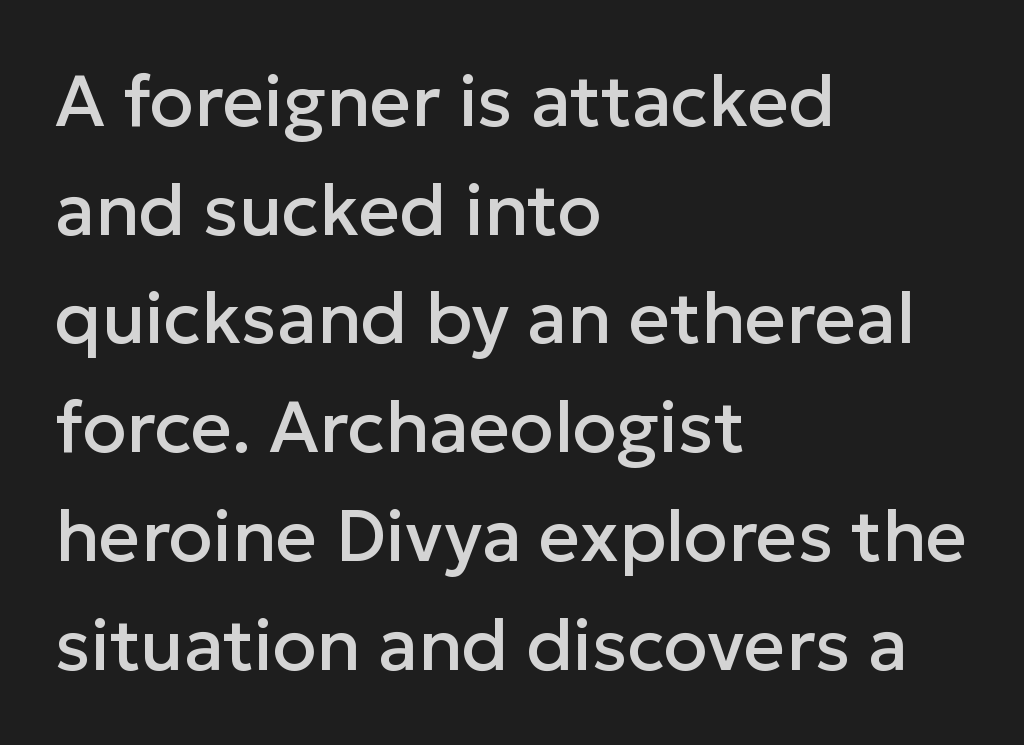
The image shows 72 px sans-serif type, upright; set left-aligned, normal line spacing (1.51x), normal letter spacing, not underlined; low stroke contrast and a medium x-height.
